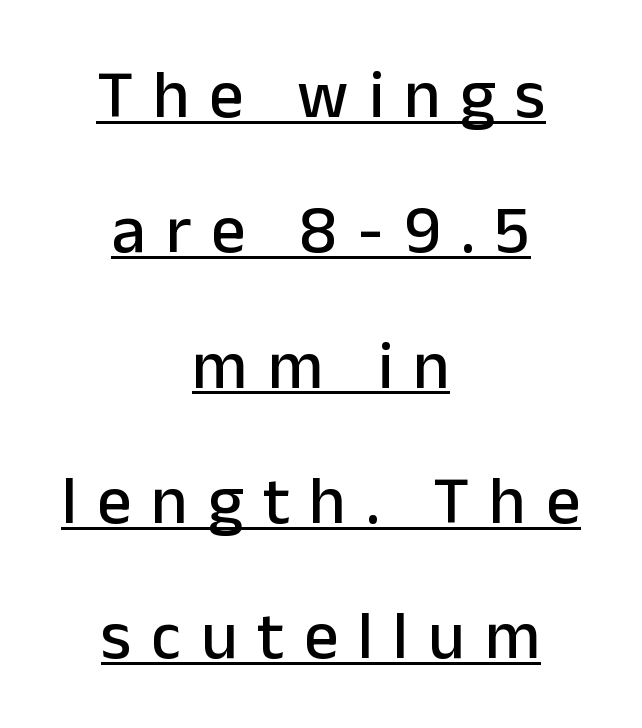
Q: Is the text italic (slanted)? A: No, it is upright.
Q: Is the typeface a serif or a sans-serif typeface? A: Sans-serif.
Q: Is the text underlined? A: Yes.
Q: How is the paragraph aligned? A: Centered.
Q: Is the spacing between letters normal or unusually wide? A: Unusually wide.
Q: Is the spacing between lines tight, normal or loose? A: Loose.
Q: Width (condensed, normal, or wide)? A: Normal.
Q: Stroke contrast? A: Low.
Q: x-height? A: Medium.
Q: Monospaced? A: No.
